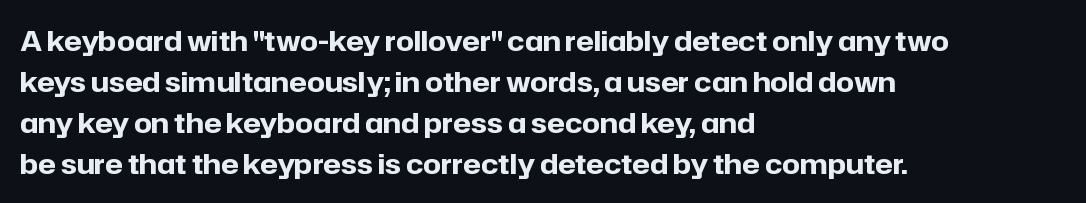
The image shows 28 px bold sans-serif type, upright; set left-aligned, normal line spacing (1.46x), normal letter spacing, not underlined; low stroke contrast and a medium x-height.
